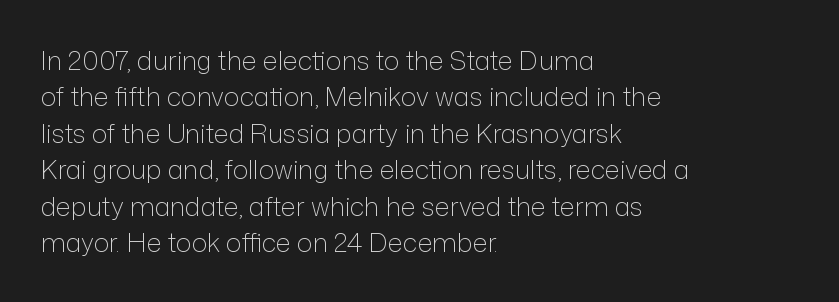
{"italic": "no", "bold": "no", "underline": "no", "align": "left", "line_spacing": "normal", "line_spacing_ratio": 1.4, "letter_spacing": "normal", "letter_spacing_em": 0.0, "glyph_px": 26}
